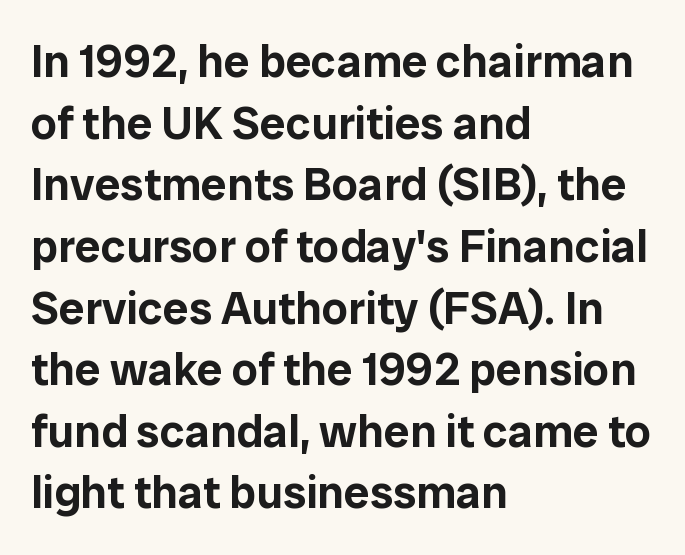
{"serif": "no", "italic": "no", "width": "normal", "stroke_contrast": "low", "x_height": "medium", "monospaced": "no", "underline": "no", "align": "left", "line_spacing": "normal", "line_spacing_ratio": 1.34, "letter_spacing": "normal", "letter_spacing_em": 0.0, "glyph_px": 46}
